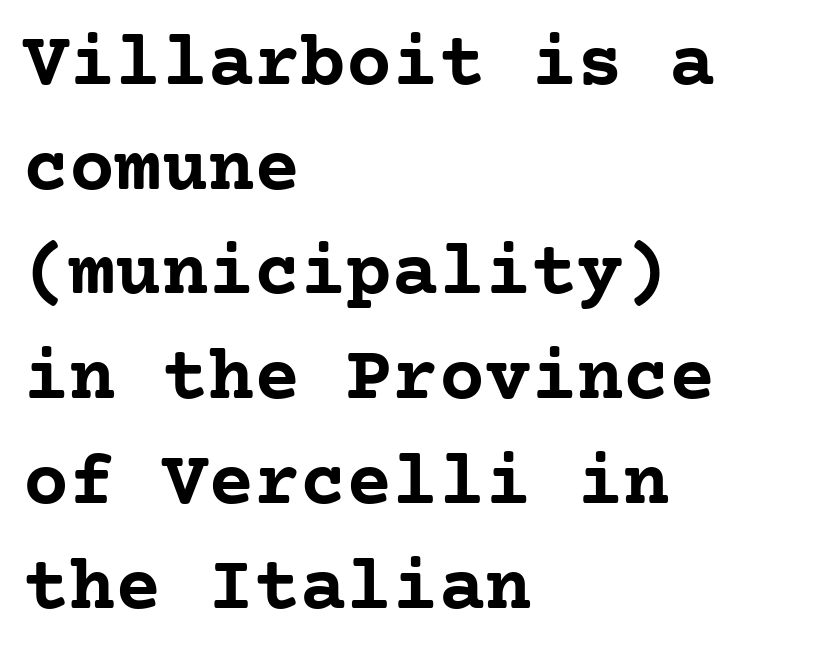
No italicization has been applied; the sample stays upright. I'd describe the lettering as bold — thick and assertive. Check under the words: just untouched page. Does extra space separate the letters? No, they use regular spacing. The ragged edge is on the right, which tells us the setting is flush left. Each letter's strokes conclude with small projecting serifs.
